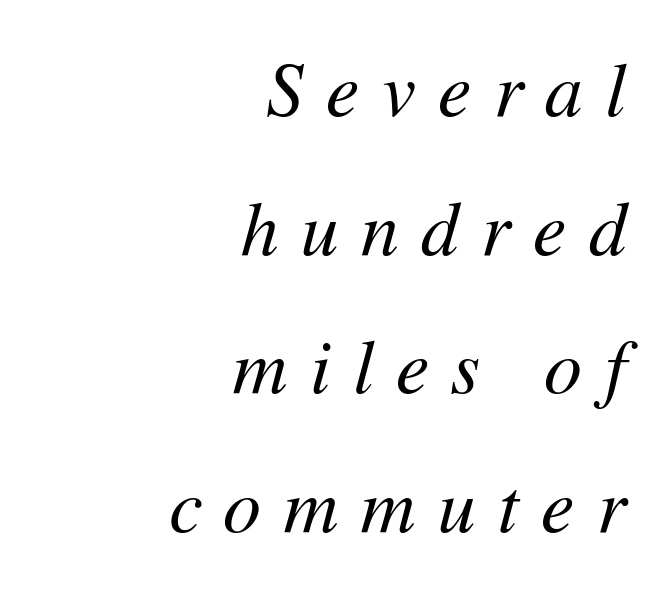
{"italic": "yes", "lean": "right", "slant_degrees": 11, "bold": "no", "weight": "regular", "width": "normal", "stroke_contrast": "medium", "x_height": "medium", "monospaced": "no", "underline": "no", "align": "right", "line_spacing_ratio": 1.85, "letter_spacing": "wide", "letter_spacing_em": 0.3, "glyph_px": 75}
